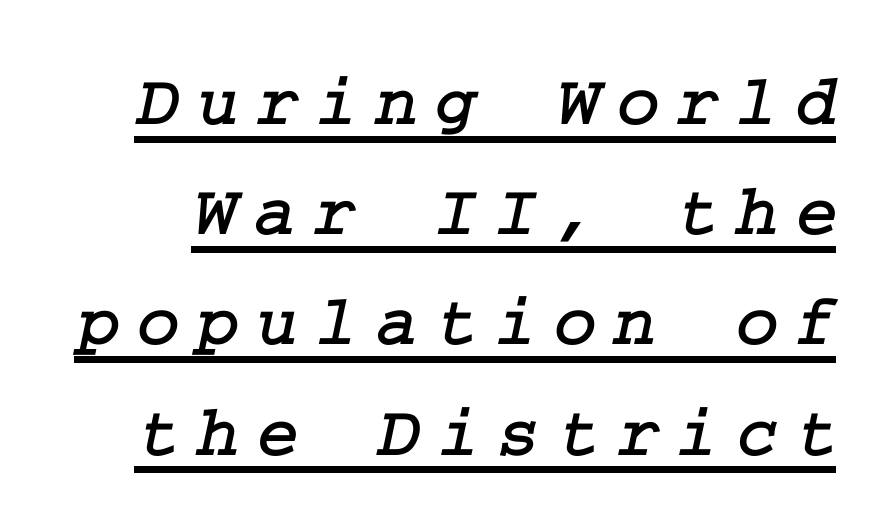
Q: Is the typeface a serif or a sans-serif typeface? A: Serif.
Q: Is the text underlined? A: Yes.
Q: Is the spacing between letters normal or unusually wide? A: Unusually wide.
Q: Is the spacing between lines tight, normal or loose? A: Normal.
Q: Width (condensed, normal, or wide)? A: Normal.
Q: Stroke contrast? A: Low.
Q: x-height? A: Medium.
